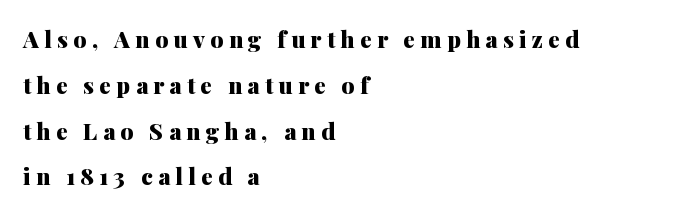
The image shows 23 px bold type, upright; set left-aligned, loose line spacing (1.99x), unusually wide letter spacing (+0.23 em), not underlined.
